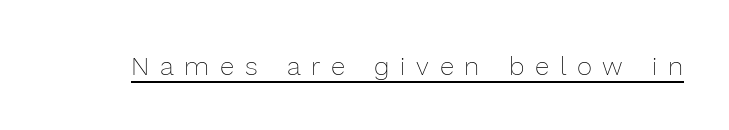
{"italic": "no", "bold": "no", "underline": "yes", "letter_spacing": "wide", "letter_spacing_em": 0.41, "glyph_px": 26}
